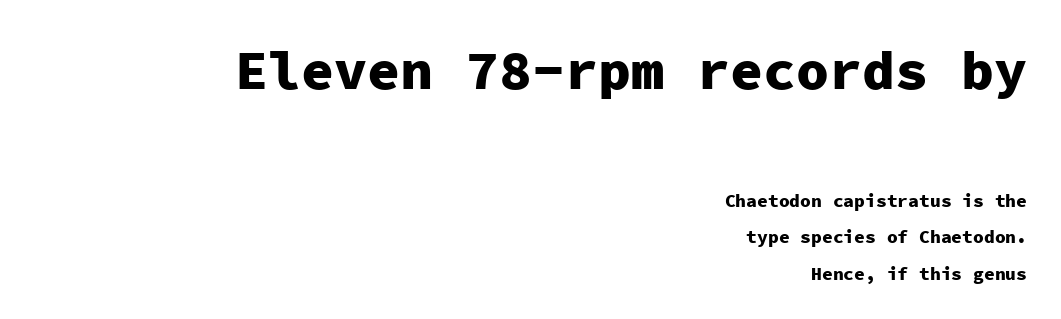
Q: Is the text bold? A: Yes.
Q: Is the text italic (slanted)? A: No, it is upright.
Q: Is the typeface a serif or a sans-serif typeface? A: Sans-serif.
Q: Is the text underlined? A: No.
Q: How is the paragraph aligned? A: Right-aligned.
Q: Is the spacing between letters normal or unusually wide? A: Normal.
Q: Is the spacing between lines tight, normal or loose? A: Loose.
Q: Which block of text is set in a larger size, the first (top) or the second (bottom)? A: The first (top) one.
Q: Width (condensed, normal, or wide)? A: Normal.
Q: Stroke contrast? A: Low.
Q: x-height? A: Medium.
Q: Monospaced? A: Yes.
